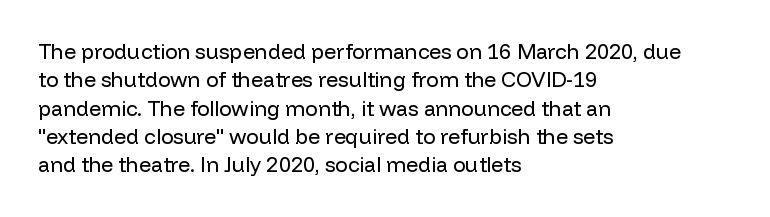
The image shows 21 px text type, upright; set left-aligned, normal line spacing (1.35x), normal letter spacing, not underlined.
